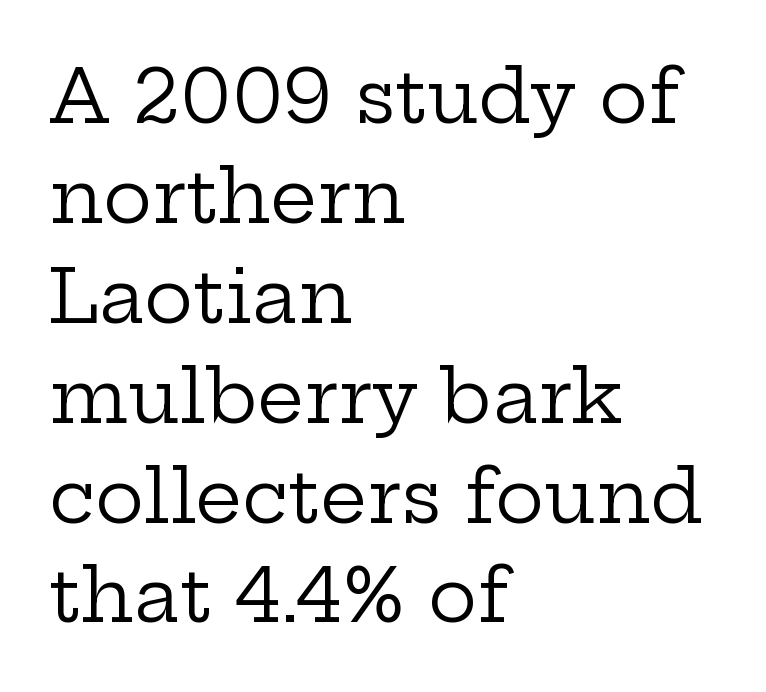
Whoever set this chose a conventional vertical rhythm. Type without underlining. Upright lettering throughout. This reads as an unemphasized weight, regular at the heaviest. Here the glyphs are tracked normally, forming tight word shapes.
